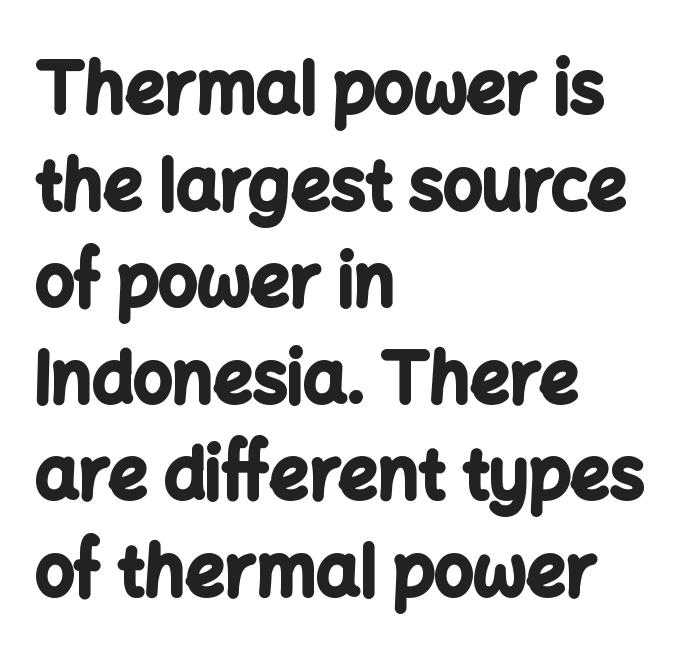
Q: Is the text bold? A: Yes.
Q: Is the text italic (slanted)? A: No, it is upright.
Q: Is the typeface a serif or a sans-serif typeface? A: Sans-serif.
Q: Is the text underlined? A: No.
Q: How is the paragraph aligned? A: Left-aligned.
Q: Is the spacing between letters normal or unusually wide? A: Normal.
Q: Is the spacing between lines tight, normal or loose? A: Normal.
Q: Width (condensed, normal, or wide)? A: Normal.
Q: Stroke contrast? A: Low.
Q: x-height? A: Medium.
Q: Monospaced? A: No.
